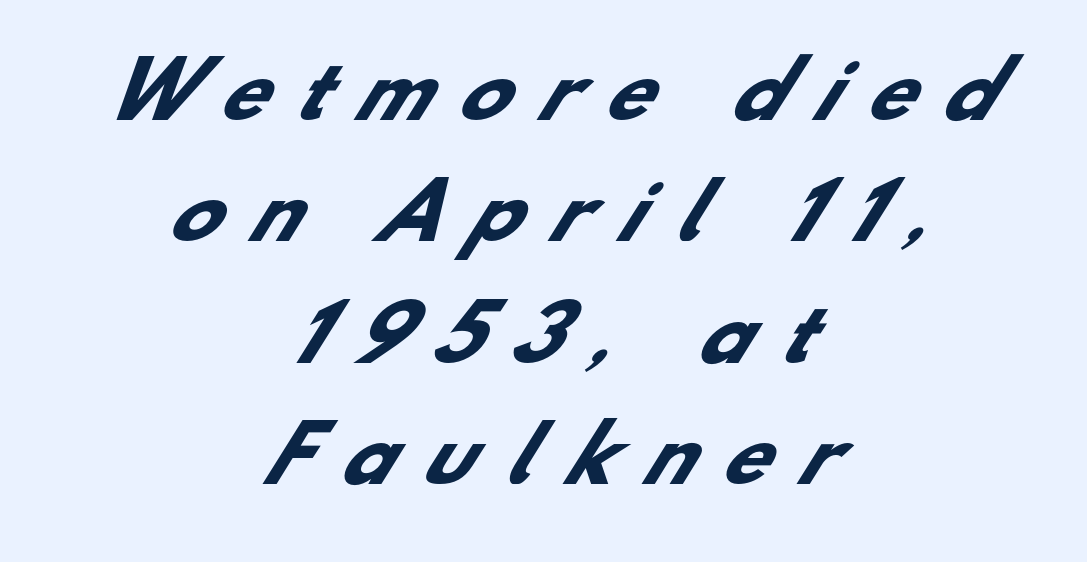
Q: Is the text bold? A: Yes.
Q: Is the typeface a serif or a sans-serif typeface? A: Sans-serif.
Q: Is the text underlined? A: No.
Q: How is the paragraph aligned? A: Centered.
Q: Is the spacing between letters normal or unusually wide? A: Unusually wide.
Q: Is the spacing between lines tight, normal or loose? A: Normal.
Q: Width (condensed, normal, or wide)? A: Normal.
Q: Stroke contrast? A: Low.
Q: x-height? A: Small.
Q: Monospaced? A: No.
